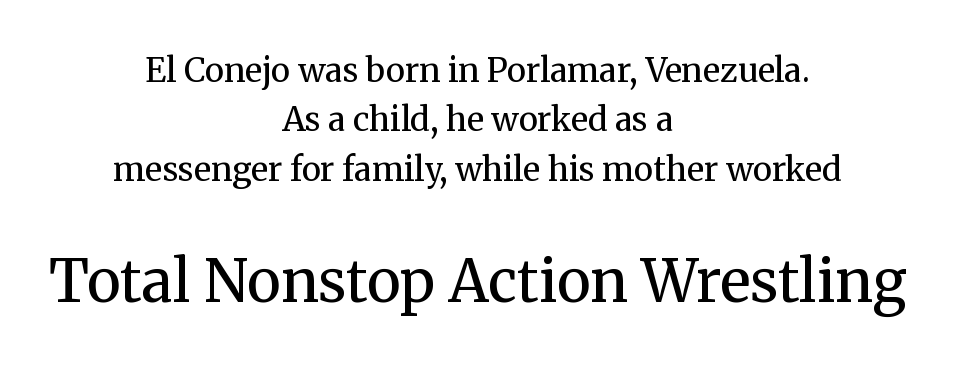
The image shows 58 px regular-weight serif type, upright; set centered, normal line spacing (1.5x), normal letter spacing, not underlined; the second (bottom) block is 1.76x larger; medium stroke contrast and a medium x-height.
